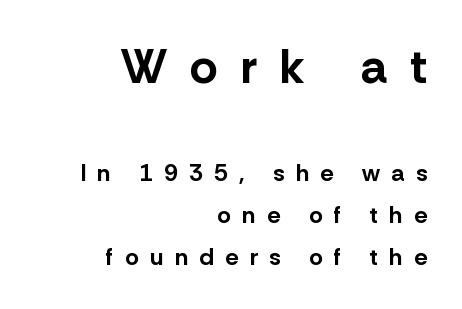
The letters advance in unequal steps, a hallmark of proportional type. A typesetter would label this face a sans. The axis of the letterforms is exactly vertical. These lines are set flush right with a ragged left edge. If you squint, the top block still reads clearly — it's the larger of the two. Honestly, there is no underline to notice here at all.
